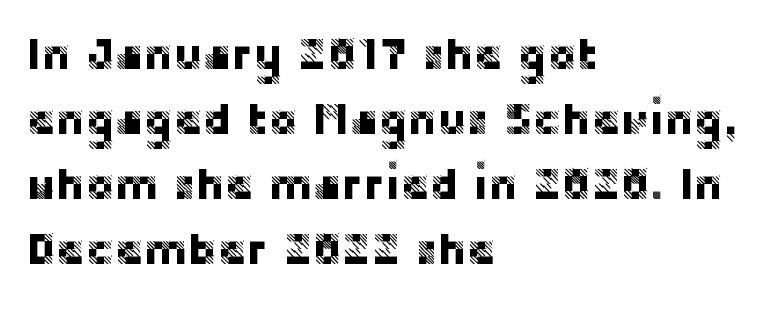
Regular leading. A typesetter would mark this as roman, not italic. Are there feet on the stems? There aren't — it's a sans. Underline: absent. Proportional: the letters do not fall into vertical columns.
